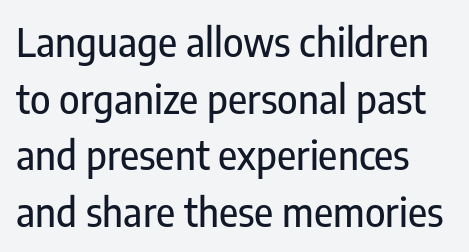
The image shows 39 px condensed sans-serif type, upright; set normal line spacing (1.45x), normal letter spacing, not underlined; low stroke contrast and a medium x-height.
